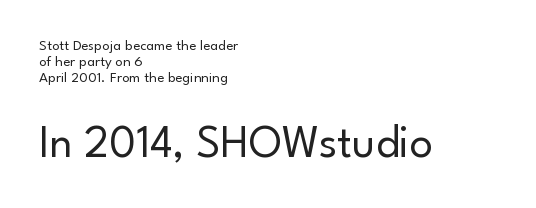
Q: Is the text bold? A: No.
Q: Is the text italic (slanted)? A: No, it is upright.
Q: Is the typeface a serif or a sans-serif typeface? A: Sans-serif.
Q: Is the text underlined? A: No.
Q: How is the paragraph aligned? A: Left-aligned.
Q: Is the spacing between letters normal or unusually wide? A: Normal.
Q: Is the spacing between lines tight, normal or loose? A: Tight.
Q: Which block of text is set in a larger size, the first (top) or the second (bottom)? A: The second (bottom) one.
Q: Width (condensed, normal, or wide)? A: Normal.
Q: Stroke contrast? A: Low.
Q: x-height? A: Small.
Q: Monospaced? A: No.
